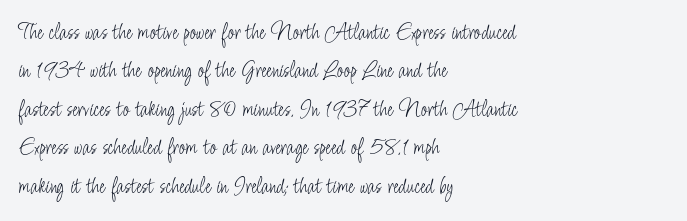
Plain, unruled lines of type. No heavy texture on the line: the type isn't bold. Look at the tracking — it's just the regular setting, nothing added. The rows are spaced the way most documents space them.
